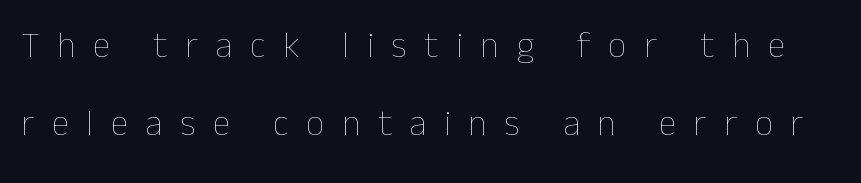
The image shows 36 px thin type, upright; set loose line spacing (2.17x), unusually wide letter spacing (+0.49 em), not underlined; low stroke contrast and a medium x-height.
